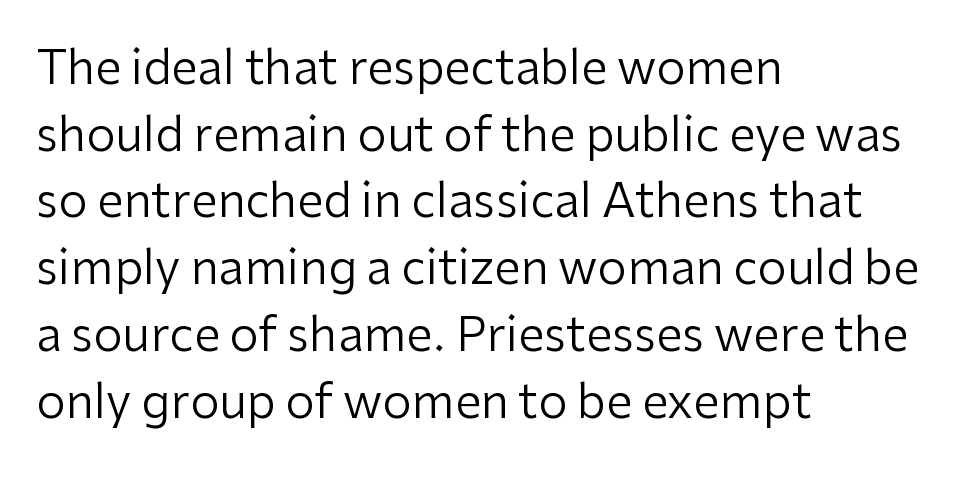
{"serif": "no", "italic": "no", "bold": "no", "weight": "regular", "width": "normal", "stroke_contrast": "low", "x_height": "medium", "monospaced": "no", "underline": "no", "align": "left", "line_spacing": "normal", "line_spacing_ratio": 1.42, "letter_spacing": "normal", "letter_spacing_em": 0.0, "glyph_px": 47}
